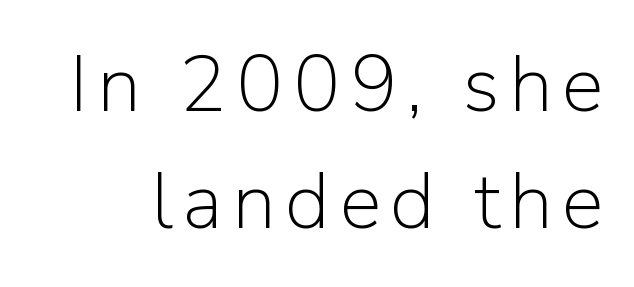
Q: Is the text bold? A: No.
Q: Is the text italic (slanted)? A: No, it is upright.
Q: Is the typeface a serif or a sans-serif typeface? A: Sans-serif.
Q: Is the text underlined? A: No.
Q: Is the spacing between lines tight, normal or loose? A: Normal.
Q: Width (condensed, normal, or wide)? A: Normal.
Q: Stroke contrast? A: Low.
Q: x-height? A: Medium.
Q: Monospaced? A: No.
